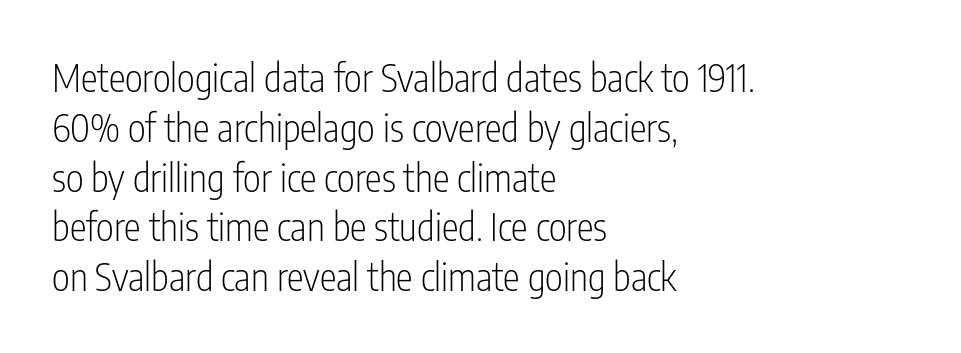
Q: Is the text bold? A: No.
Q: Is the text italic (slanted)? A: No, it is upright.
Q: Is the typeface a serif or a sans-serif typeface? A: Sans-serif.
Q: Is the text underlined? A: No.
Q: How is the paragraph aligned? A: Left-aligned.
Q: Is the spacing between letters normal or unusually wide? A: Normal.
Q: Is the spacing between lines tight, normal or loose? A: Normal.
Q: Width (condensed, normal, or wide)? A: Condensed.
Q: Stroke contrast? A: Low.
Q: x-height? A: Medium.
Q: Monospaced? A: No.
